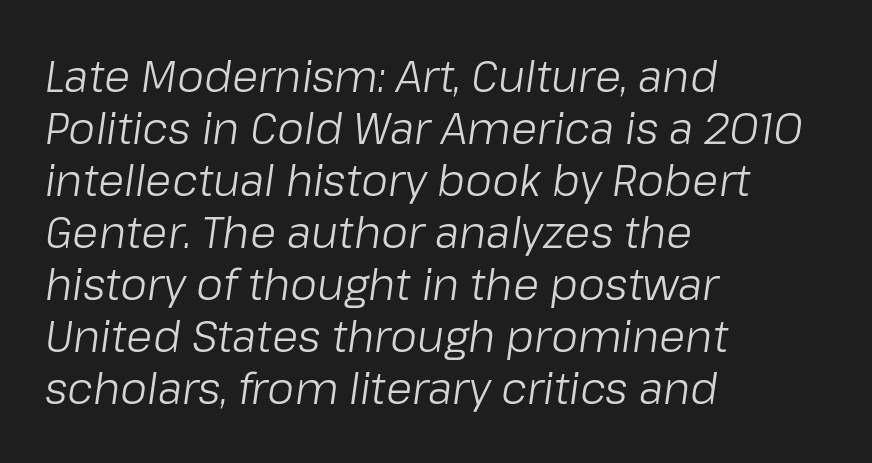
Italic? Definitely — the glyphs are oblique. Do the characters align in a grid? No, the font is proportional. Teacher's note: observe the even left margin — that is flush-left alignment. The letterforms sit shoulder to shoulder at normal distance.
